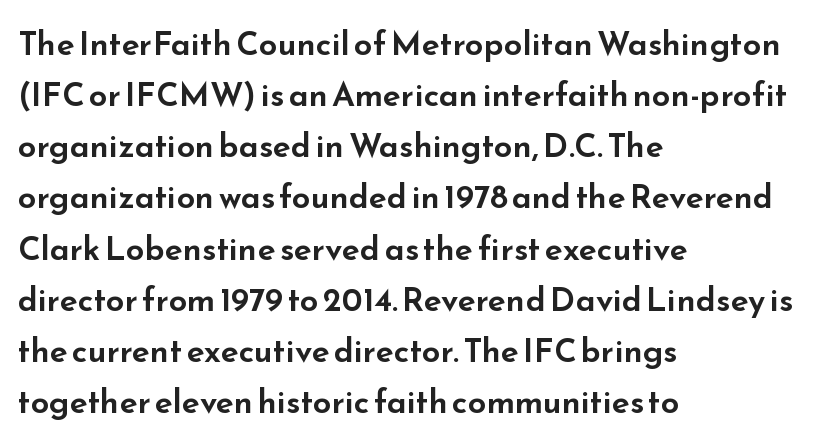
Layout note: lines flush left. Spacing verdict: proportional, widths tailored to each character. The font's upright variant was chosen for this text. Inter-character spacing is left at the font's built-in metrics. Type style note: lacks serifs. The space directly below the letters is spotless.
